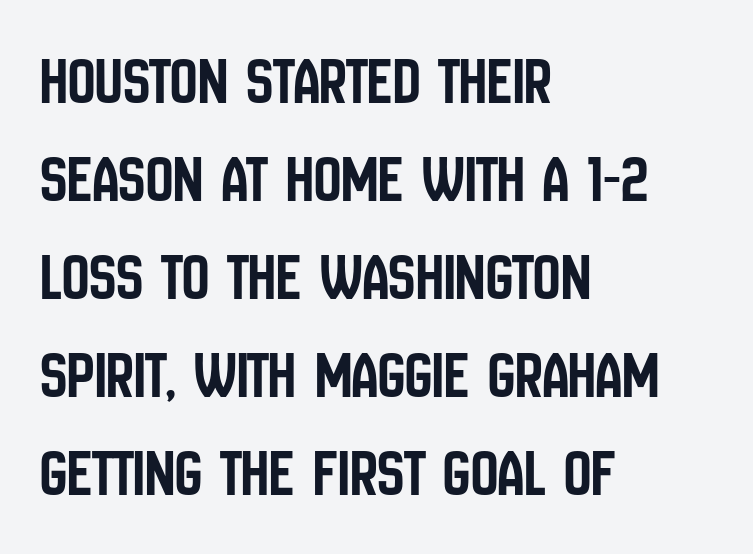
Short note: letters normally spaced. Left-aligned paragraph, ragged on the right. The type family on display is of the sans-serif kind. The specimen reads as upright at a glance. Varying glyph widths throughout — classic text-font behaviour.
